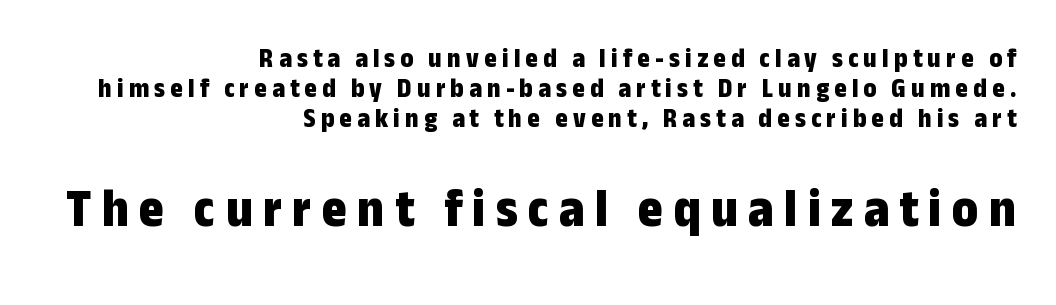
Does the weight exceed regular? Yes, all the way to bold. Tall strokes in this sample are plumb rather than angled. The setting favours the right margin, as signatures and pull-quotes sometimes do. Letters rest on an invisible, unmarked baseline. Examine the stroke ends and you'll find no serifs. You get the small type first, then a jump to larger type.
